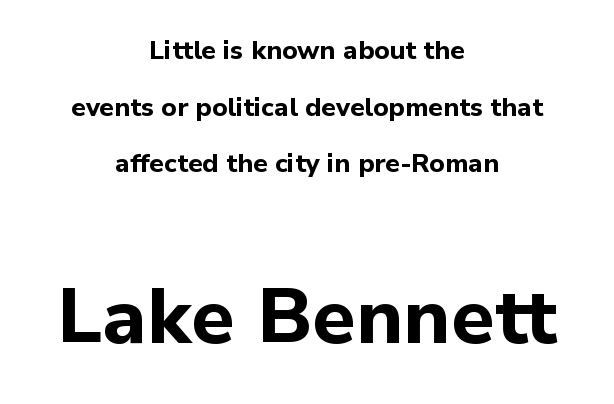
Q: Is the text bold? A: Yes.
Q: Is the text italic (slanted)? A: No, it is upright.
Q: Is the typeface a serif or a sans-serif typeface? A: Sans-serif.
Q: Is the text underlined? A: No.
Q: How is the paragraph aligned? A: Centered.
Q: Is the spacing between letters normal or unusually wide? A: Normal.
Q: Is the spacing between lines tight, normal or loose? A: Loose.
Q: Which block of text is set in a larger size, the first (top) or the second (bottom)? A: The second (bottom) one.
Q: Width (condensed, normal, or wide)? A: Normal.
Q: Stroke contrast? A: Low.
Q: x-height? A: Medium.
Q: Monospaced? A: No.
